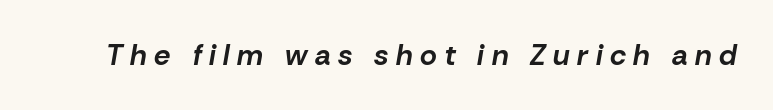
The image shows 29 px bold type, italic (leaning right); set unusually wide letter spacing (+0.26 em), not underlined; low stroke contrast and a medium x-height.
